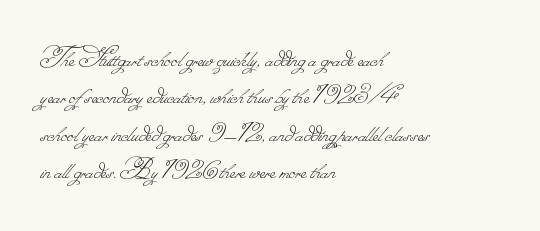
The image shows 30 px thin type; set left-aligned, normal line spacing (1.25x), normal letter spacing, not underlined; low stroke contrast.
